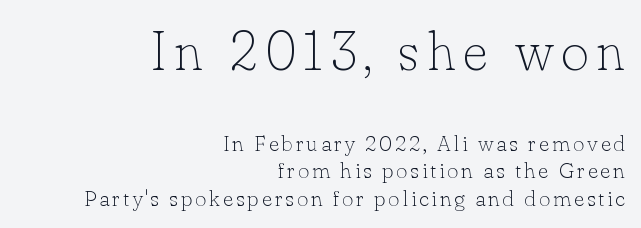
{"serif": "yes", "italic": "no", "bold": "no", "weight": "thin", "width": "normal", "stroke_contrast": "low", "x_height": "small", "monospaced": "no", "underline": "no", "align": "right", "line_spacing": "normal", "line_spacing_ratio": 1.25, "larger_block": "first", "size_ratio": 2.5, "glyph_px": 55}
